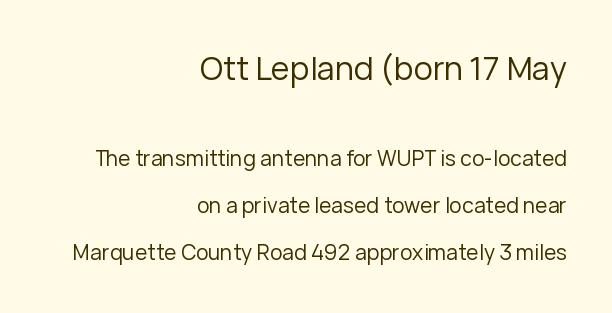
Reading down the column, the eye jumps a long way to each next line. The characters are drawn with everyday or finer stroke widths. Is the lower block the larger one? No — the upper block carries the bigger type. The strip under each line holds only bare page.
